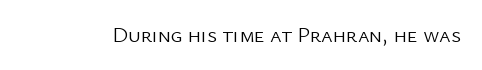
Q: Is the text bold? A: No.
Q: Is the text italic (slanted)? A: No, it is upright.
Q: Is the text underlined? A: No.
Q: Is the spacing between letters normal or unusually wide? A: Normal.
